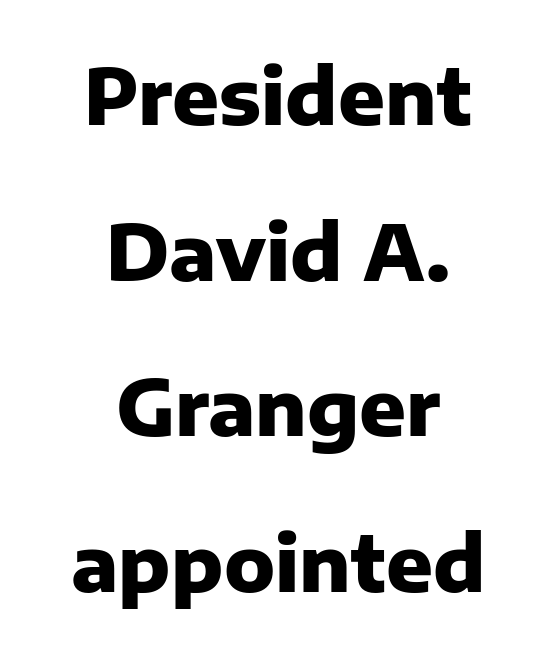
Q: Is the text bold? A: Yes.
Q: Is the text italic (slanted)? A: No, it is upright.
Q: Is the typeface a serif or a sans-serif typeface? A: Sans-serif.
Q: Is the text underlined? A: No.
Q: How is the paragraph aligned? A: Centered.
Q: Is the spacing between letters normal or unusually wide? A: Normal.
Q: Is the spacing between lines tight, normal or loose? A: Loose.
Q: Width (condensed, normal, or wide)? A: Normal.
Q: Stroke contrast? A: Low.
Q: x-height? A: Medium.
Q: Monospaced? A: No.
